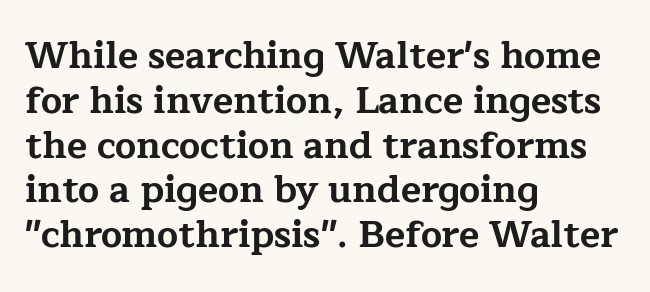
{"serif": "yes", "italic": "no", "bold": "yes", "weight": "bold", "width": "wide", "stroke_contrast": "low", "x_height": "medium", "monospaced": "no", "underline": "no", "align": "left", "line_spacing_ratio": 1.21, "letter_spacing": "normal", "letter_spacing_em": 0.0, "glyph_px": 37}
